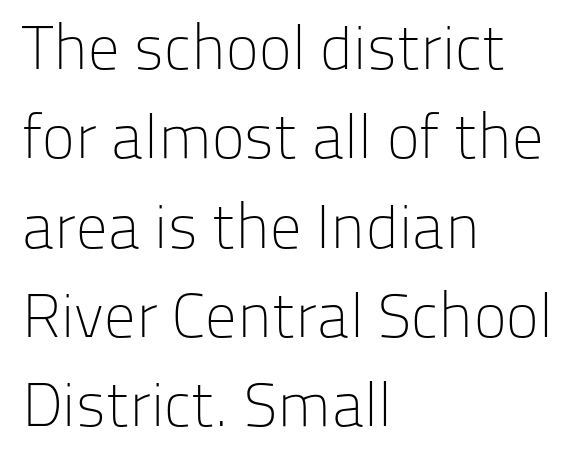
Q: Is the text bold? A: No.
Q: Is the text italic (slanted)? A: No, it is upright.
Q: Is the typeface a serif or a sans-serif typeface? A: Sans-serif.
Q: Is the text underlined? A: No.
Q: How is the paragraph aligned? A: Left-aligned.
Q: Is the spacing between letters normal or unusually wide? A: Normal.
Q: Is the spacing between lines tight, normal or loose? A: Normal.
Q: Width (condensed, normal, or wide)? A: Normal.
Q: Stroke contrast? A: Low.
Q: x-height? A: Medium.
Q: Monospaced? A: No.
